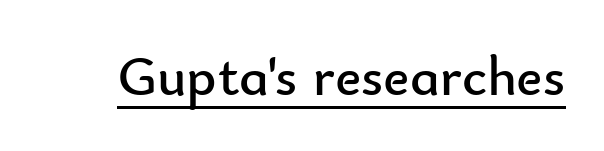
Q: Is the text bold? A: No.
Q: Is the text italic (slanted)? A: No, it is upright.
Q: Is the typeface a serif or a sans-serif typeface? A: Sans-serif.
Q: Is the text underlined? A: Yes.
Q: Is the spacing between letters normal or unusually wide? A: Normal.
Q: Width (condensed, normal, or wide)? A: Normal.
Q: Stroke contrast? A: Low.
Q: x-height? A: Small.
Q: Monospaced? A: No.
